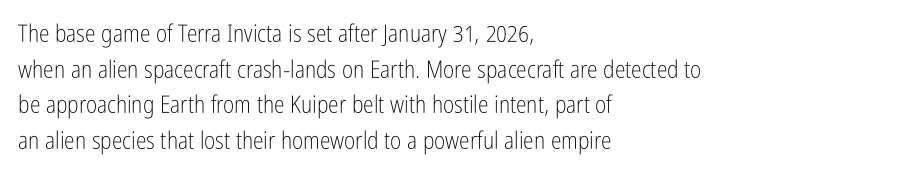
Q: Is the text bold? A: No.
Q: Is the text italic (slanted)? A: No, it is upright.
Q: Is the text underlined? A: No.
Q: How is the paragraph aligned? A: Left-aligned.
Q: Is the spacing between letters normal or unusually wide? A: Normal.
Q: Is the spacing between lines tight, normal or loose? A: Normal.
